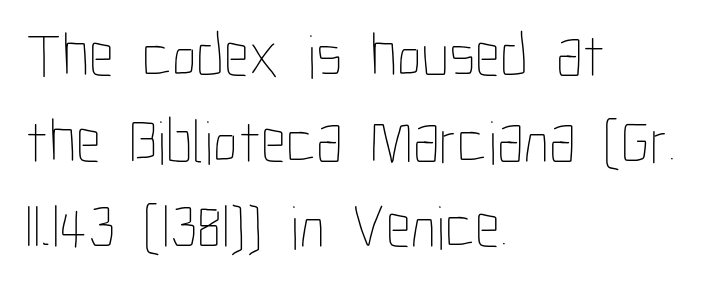
Q: Is the text bold? A: No.
Q: Is the text italic (slanted)? A: No, it is upright.
Q: Is the text underlined? A: No.
Q: How is the paragraph aligned? A: Left-aligned.
Q: Is the spacing between letters normal or unusually wide? A: Normal.
Q: Is the spacing between lines tight, normal or loose? A: Normal.
Q: Width (condensed, normal, or wide)? A: Condensed.
Q: Stroke contrast? A: Low.
Q: x-height? A: Medium.
Q: Monospaced? A: No.
